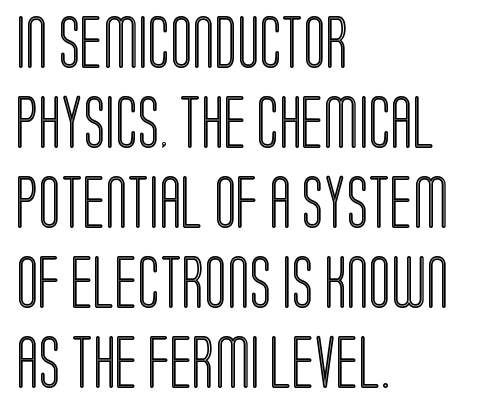
The image shows 52 px condensed type, upright; set left-aligned, normal line spacing (1.54x), normal letter spacing, not underlined; a large x-height.
